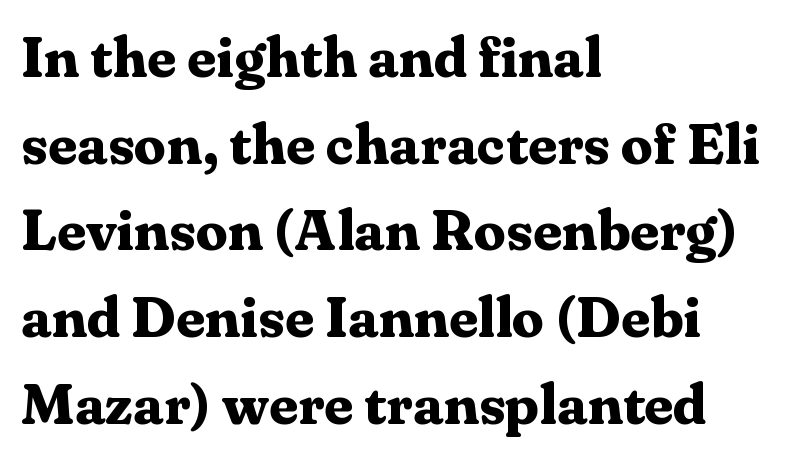
Q: Is the text bold? A: Yes.
Q: Is the text italic (slanted)? A: No, it is upright.
Q: Is the typeface a serif or a sans-serif typeface? A: Serif.
Q: Is the text underlined? A: No.
Q: How is the paragraph aligned? A: Left-aligned.
Q: Is the spacing between letters normal or unusually wide? A: Normal.
Q: Is the spacing between lines tight, normal or loose? A: Normal.
Q: Width (condensed, normal, or wide)? A: Normal.
Q: Stroke contrast? A: Medium.
Q: x-height? A: Medium.
Q: Monospaced? A: No.
